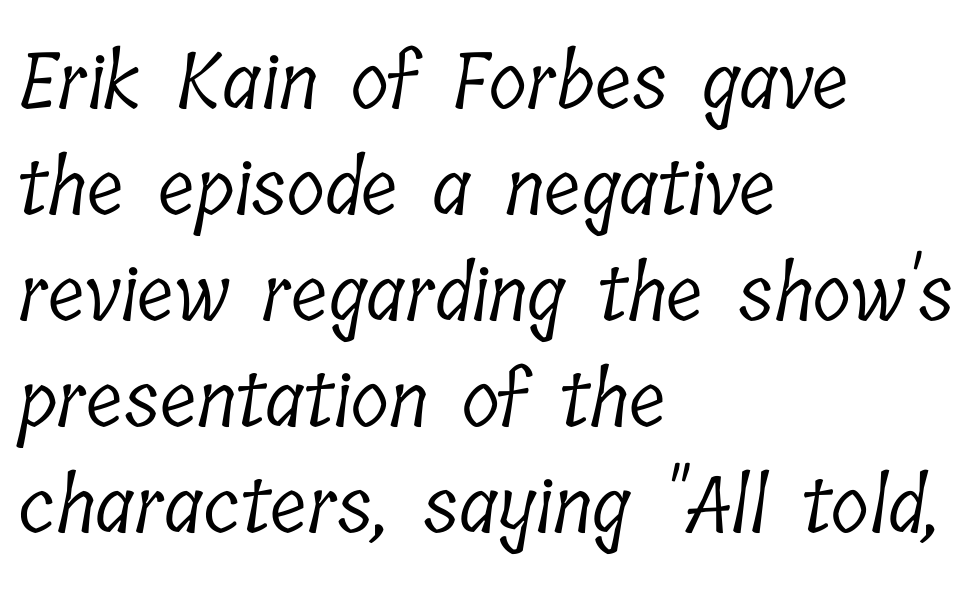
The image shows 78 px light, condensed serif type; set left-aligned, normal line spacing (1.36x), normal letter spacing, not underlined; low stroke contrast and a medium x-height.
